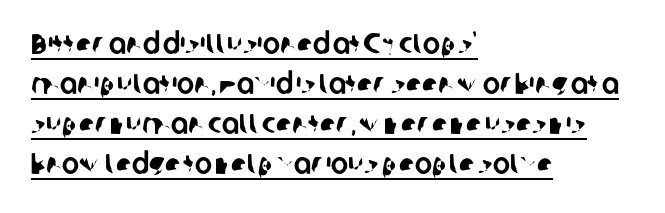
{"serif": "no", "width": "normal", "stroke_contrast": "low", "x_height": "medium", "monospaced": "no", "underline": "yes", "align": "left", "line_spacing": "normal", "line_spacing_ratio": 1.38, "letter_spacing": "normal", "letter_spacing_em": 0.0, "glyph_px": 29}
